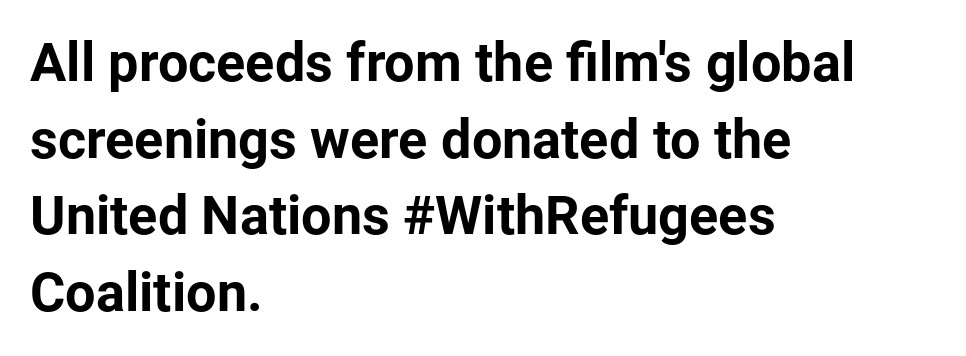
{"serif": "no", "italic": "no", "bold": "yes", "weight": "bold", "width": "normal", "stroke_contrast": "low", "x_height": "medium", "monospaced": "no", "underline": "no", "align": "left", "line_spacing": "normal", "line_spacing_ratio": 1.42, "letter_spacing": "normal", "letter_spacing_em": 0.0, "glyph_px": 54}
